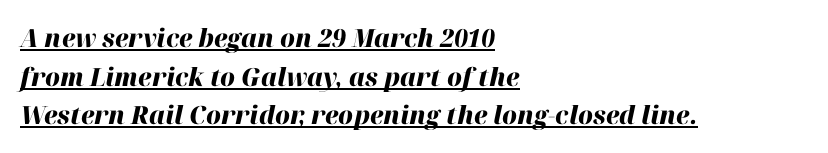
{"italic": "yes", "lean": "right", "slant_degrees": 12, "bold": "yes", "underline": "yes", "align": "left", "line_spacing": "normal", "line_spacing_ratio": 1.55, "letter_spacing": "normal", "letter_spacing_em": 0.0, "glyph_px": 25}
